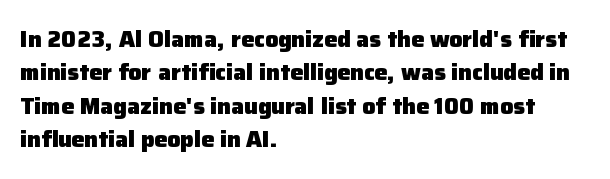
The image shows 23 px bold type, upright; set left-aligned, normal line spacing (1.45x), normal letter spacing, not underlined.
